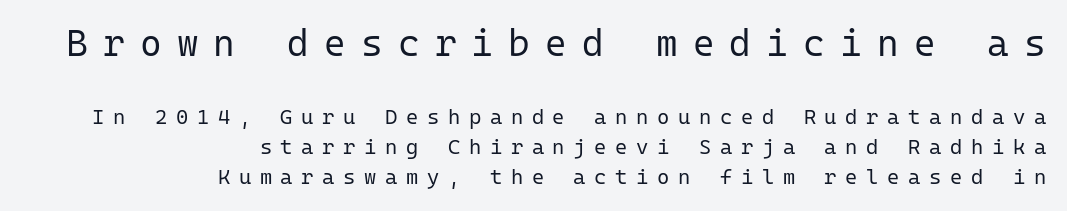
Q: Is the text bold? A: No.
Q: Is the text italic (slanted)? A: No, it is upright.
Q: Is the typeface a serif or a sans-serif typeface? A: Sans-serif.
Q: Is the text underlined? A: No.
Q: How is the paragraph aligned? A: Right-aligned.
Q: Is the spacing between letters normal or unusually wide? A: Unusually wide.
Q: Is the spacing between lines tight, normal or loose? A: Normal.
Q: Which block of text is set in a larger size, the first (top) or the second (bottom)? A: The first (top) one.
Q: Width (condensed, normal, or wide)? A: Normal.
Q: Stroke contrast? A: Low.
Q: x-height? A: Medium.
Q: Monospaced? A: Yes.
